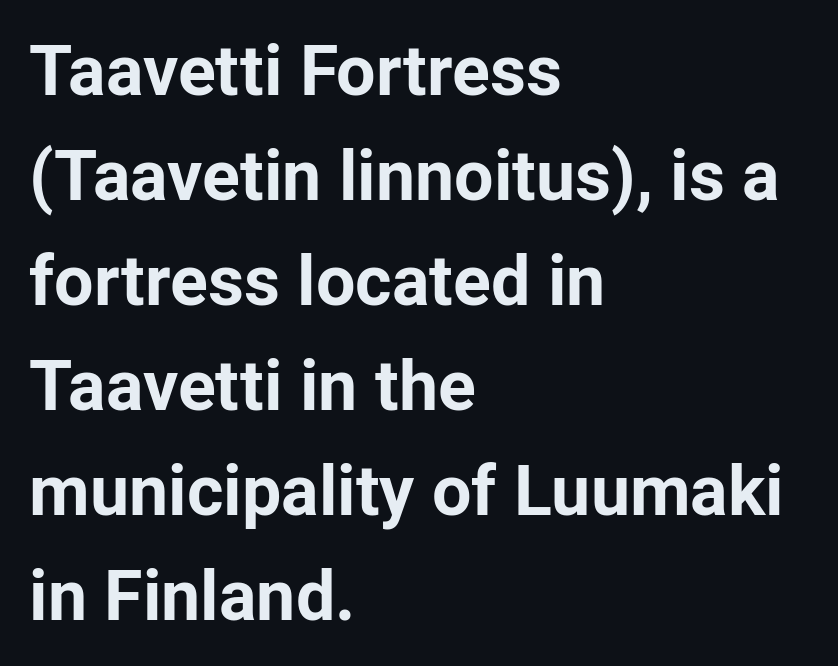
The image shows 70 px bold sans-serif type, upright; set left-aligned, normal line spacing (1.5x), normal letter spacing, not underlined; low stroke contrast and a medium x-height.
